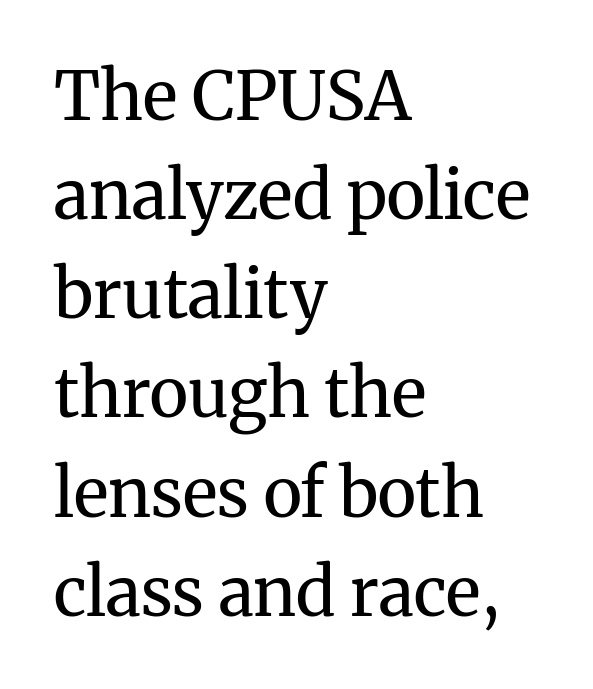
The image shows 67 px regular-weight serif type, upright; set left-aligned, normal line spacing (1.48x), normal letter spacing, not underlined; medium stroke contrast and a medium x-height.
